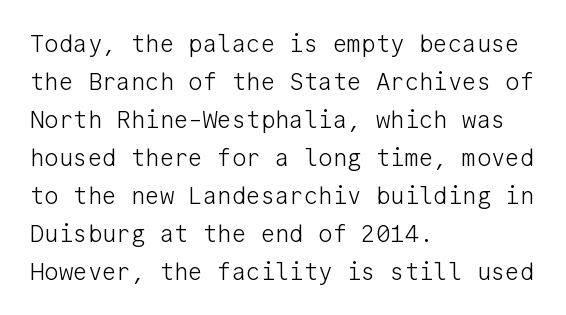
The image shows 24 px text type, upright; set left-aligned, normal line spacing (1.58x), normal letter spacing, not underlined.
